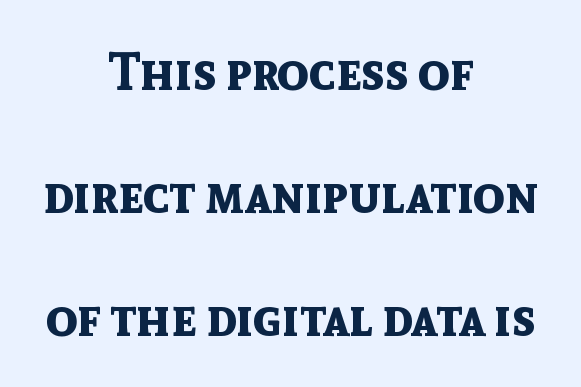
{"serif": "no", "italic": "no", "bold": "yes", "weight": "bold", "width": "normal", "x_height": "medium", "monospaced": "no", "underline": "no", "align": "center", "line_spacing": "loose", "line_spacing_ratio": 2.37, "letter_spacing": "normal", "letter_spacing_em": 0.0, "glyph_px": 52}
